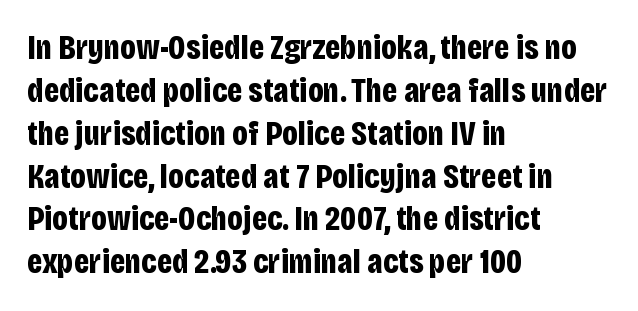
{"serif": "no", "italic": "no", "bold": "yes", "weight": "bold", "width": "condensed", "stroke_contrast": "low", "x_height": "large", "monospaced": "no", "underline": "no", "align": "left", "line_spacing": "normal", "line_spacing_ratio": 1.26, "letter_spacing": "normal", "letter_spacing_em": 0.0, "glyph_px": 34}
